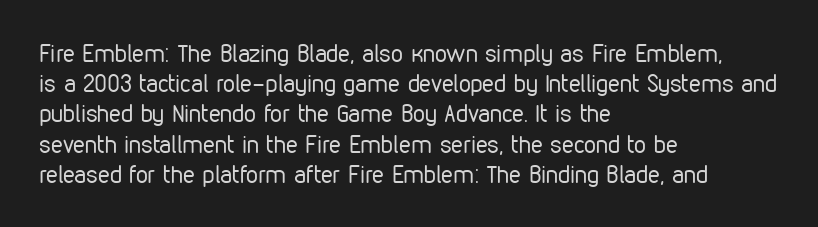
The weight would be labelled regular, book, light, or lighter still. Every stem runs plumb, perpendicular to the baseline. Descender tails drop into unmarked territory. One glance says typical: line gaps are just what's usual.
